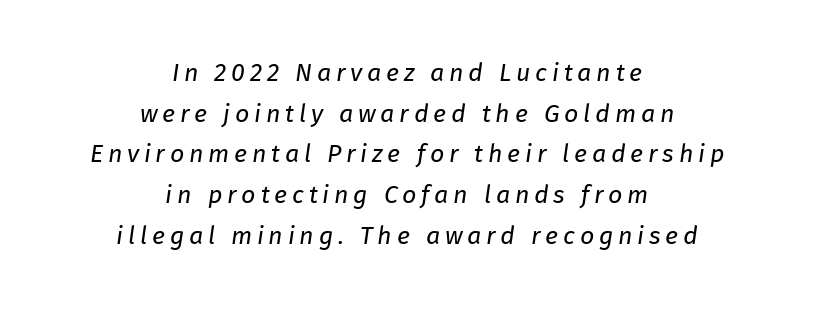
{"italic": "yes", "lean": "right", "slant_degrees": 8, "bold": "no", "underline": "no", "align": "center", "line_spacing": "normal", "line_spacing_ratio": 1.63, "glyph_px": 25}
